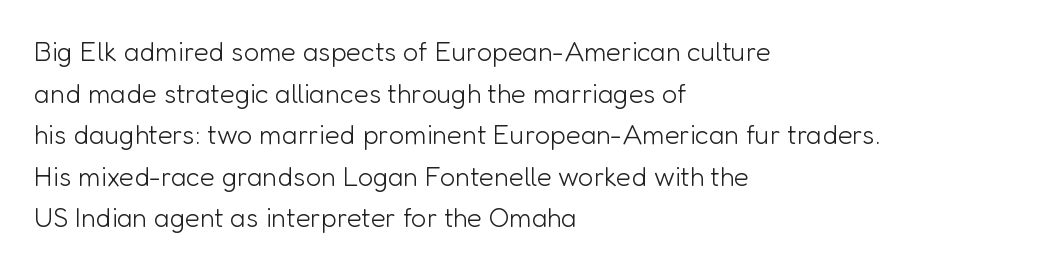
The image shows 27 px text type, upright; set left-aligned, normal line spacing (1.54x), normal letter spacing, not underlined.
